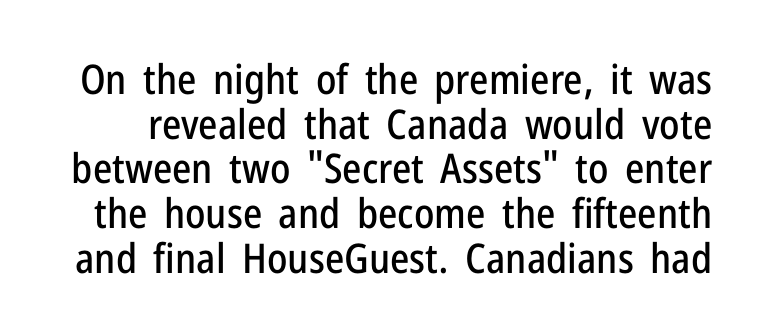
Q: Is the text italic (slanted)? A: No, it is upright.
Q: Is the typeface a serif or a sans-serif typeface? A: Sans-serif.
Q: Is the text underlined? A: No.
Q: Is the spacing between letters normal or unusually wide? A: Normal.
Q: Is the spacing between lines tight, normal or loose? A: Tight.
Q: Width (condensed, normal, or wide)? A: Condensed.
Q: Stroke contrast? A: Low.
Q: x-height? A: Medium.
Q: Monospaced? A: No.
